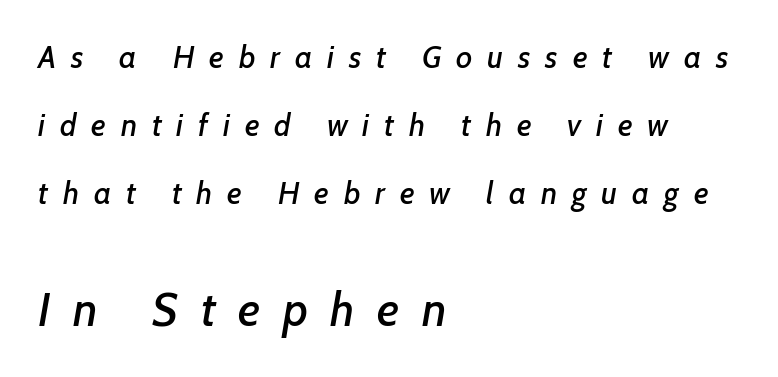
{"italic": "yes", "lean": "right", "slant_degrees": 7, "width": "normal", "stroke_contrast": "low", "x_height": "medium", "monospaced": "no", "underline": "no", "align": "left", "line_spacing": "loose", "line_spacing_ratio": 2.2, "letter_spacing": "wide", "letter_spacing_em": 0.48, "larger_block": "second", "size_ratio": 1.52, "glyph_px": 47}
